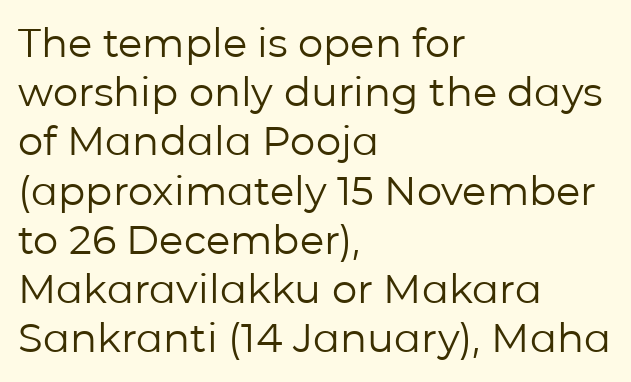
{"serif": "no", "italic": "no", "bold": "no", "weight": "regular", "width": "normal", "stroke_contrast": "low", "x_height": "medium", "monospaced": "no", "underline": "no", "align": "left", "line_spacing_ratio": 1.23, "letter_spacing": "normal", "letter_spacing_em": 0.0, "glyph_px": 40}
